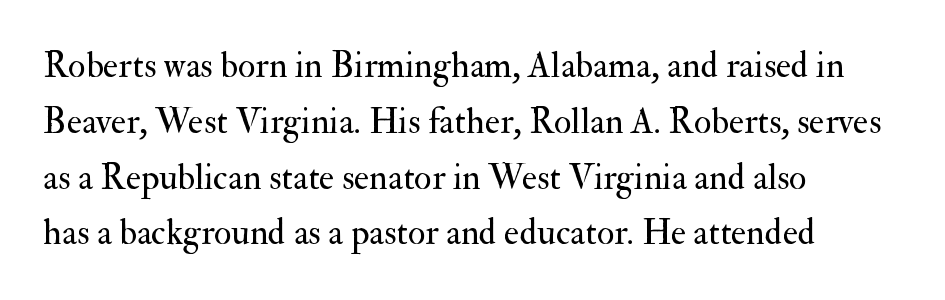
Compared with typical body copy, the letter spacing here is the same. Small tapered or slab feet sit at the stroke ends, so this counts as serif. The face looks like a standard text weight, possibly lighter. Regular leading. Rendered with straight, roman letterforms.
